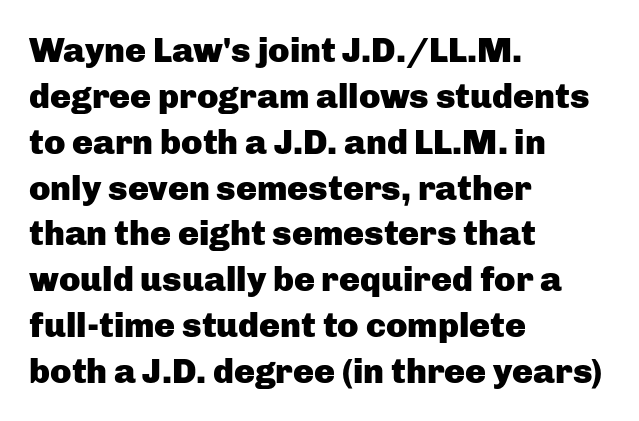
Q: Is the text bold? A: Yes.
Q: Is the text italic (slanted)? A: No, it is upright.
Q: Is the typeface a serif or a sans-serif typeface? A: Sans-serif.
Q: Is the text underlined? A: No.
Q: How is the paragraph aligned? A: Left-aligned.
Q: Is the spacing between letters normal or unusually wide? A: Normal.
Q: Is the spacing between lines tight, normal or loose? A: Normal.
Q: Width (condensed, normal, or wide)? A: Normal.
Q: Stroke contrast? A: Low.
Q: x-height? A: Medium.
Q: Monospaced? A: No.
